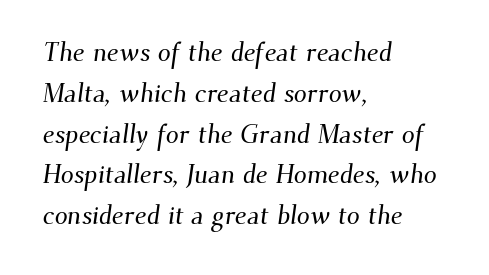
{"underline": "no", "align": "left", "line_spacing": "normal", "line_spacing_ratio": 1.57, "letter_spacing": "normal", "letter_spacing_em": 0.0, "glyph_px": 26}
